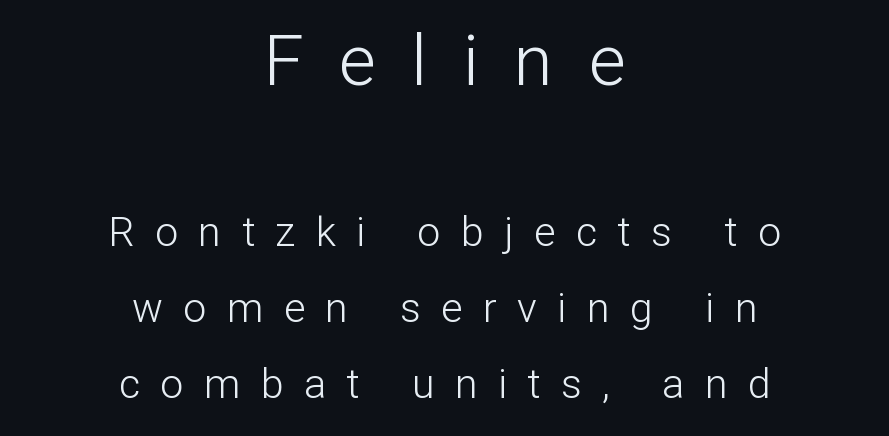
Q: Is the text bold? A: No.
Q: Is the text italic (slanted)? A: No, it is upright.
Q: Is the typeface a serif or a sans-serif typeface? A: Sans-serif.
Q: Is the text underlined? A: No.
Q: How is the paragraph aligned? A: Centered.
Q: Is the spacing between letters normal or unusually wide? A: Unusually wide.
Q: Which block of text is set in a larger size, the first (top) or the second (bottom)? A: The first (top) one.
Q: Width (condensed, normal, or wide)? A: Normal.
Q: Stroke contrast? A: Low.
Q: x-height? A: Medium.
Q: Monospaced? A: No.
